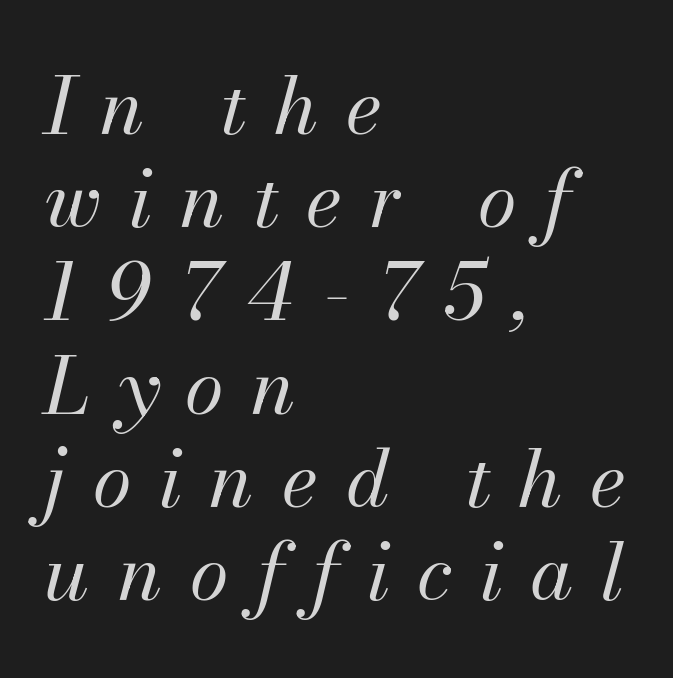
The image shows 79 px regular-weight type, italic (leaning right); set left-aligned, line spacing 1.18x, unusually wide letter spacing (+0.35 em), not underlined; medium stroke contrast and a small x-height.
